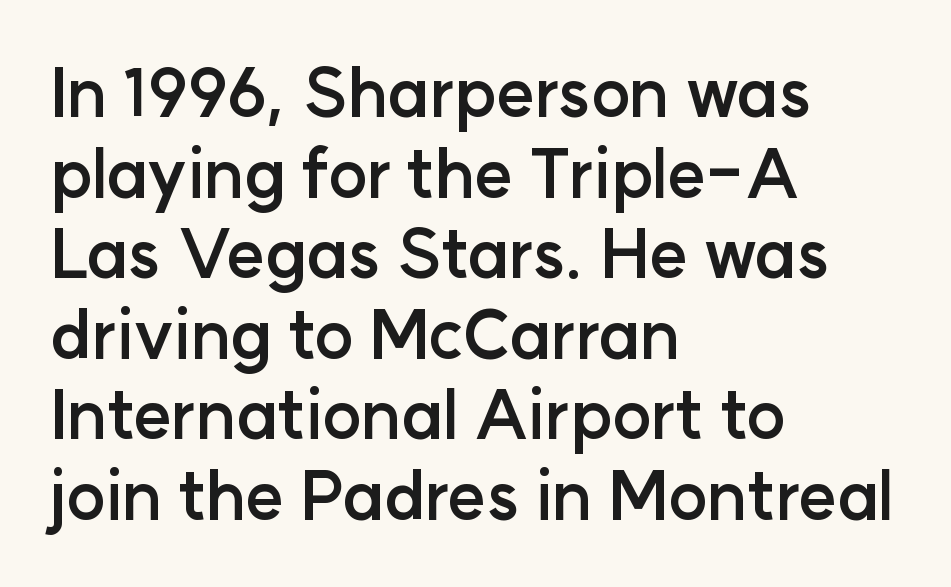
{"serif": "no", "italic": "no", "bold": "yes", "weight": "semibold", "width": "normal", "stroke_contrast": "low", "x_height": "medium", "monospaced": "no", "underline": "no", "align": "left", "line_spacing_ratio": 1.22, "letter_spacing": "normal", "letter_spacing_em": 0.0, "glyph_px": 66}
